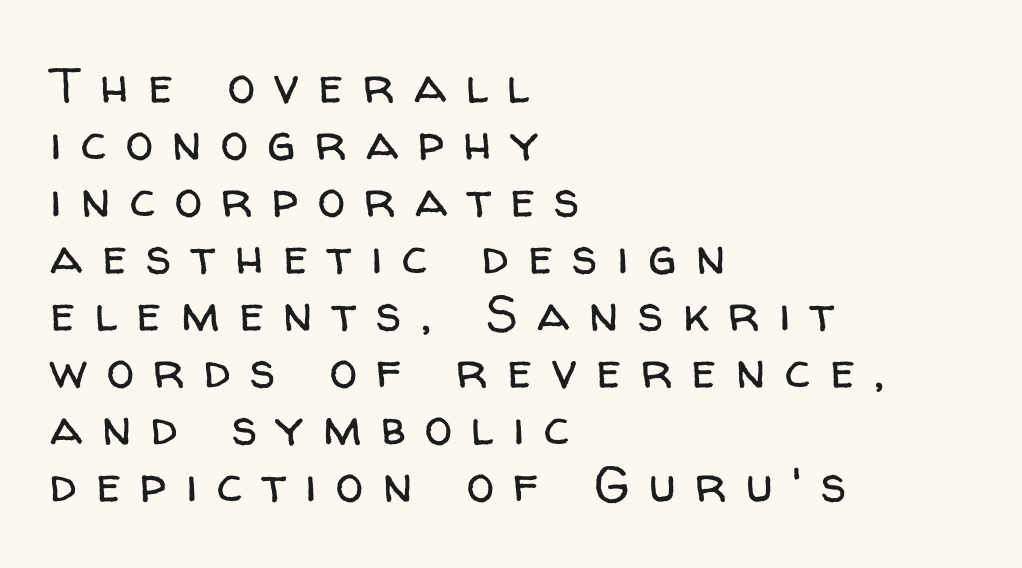
{"serif": "no", "italic": "no", "bold": "no", "weight": "regular", "width": "normal", "stroke_contrast": "low", "x_height": "medium", "monospaced": "no", "underline": "no", "align": "left", "line_spacing": "tight", "line_spacing_ratio": 1.14, "letter_spacing": "wide", "letter_spacing_em": 0.39, "glyph_px": 50}
